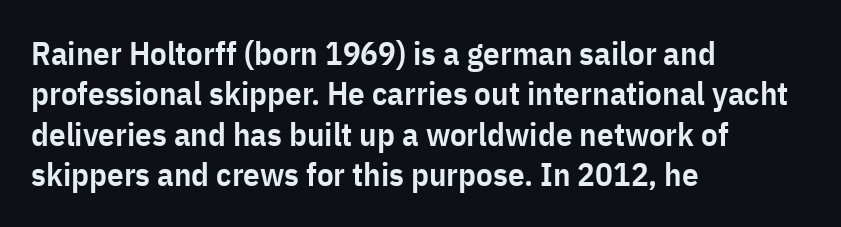
Q: Is the text bold? A: Semi-bold.
Q: Is the text italic (slanted)? A: No, it is upright.
Q: Is the typeface a serif or a sans-serif typeface? A: Sans-serif.
Q: Is the text underlined? A: No.
Q: How is the paragraph aligned? A: Left-aligned.
Q: Is the spacing between letters normal or unusually wide? A: Normal.
Q: Width (condensed, normal, or wide)? A: Condensed.
Q: Stroke contrast? A: Low.
Q: x-height? A: Medium.
Q: Monospaced? A: No.
